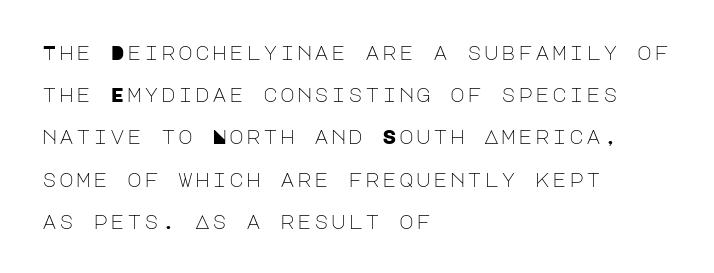
The image shows 20 px text type, upright; set left-aligned, loose line spacing (2.11x), not underlined.
